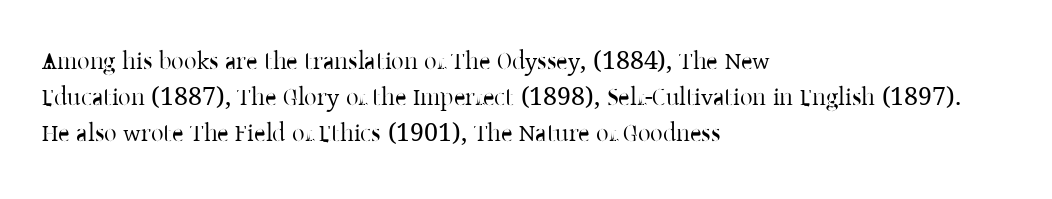
The image shows 25 px text type, upright; set left-aligned, normal line spacing (1.44x), normal letter spacing, not underlined.
